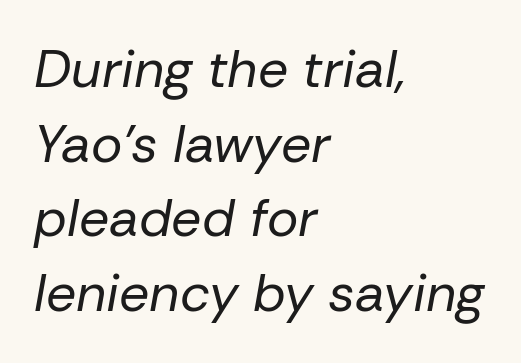
Q: Is the text bold? A: No.
Q: Is the text italic (slanted)? A: Yes, it leans right by about 10 degrees.
Q: Is the text underlined? A: No.
Q: How is the paragraph aligned? A: Left-aligned.
Q: Is the spacing between letters normal or unusually wide? A: Normal.
Q: Is the spacing between lines tight, normal or loose? A: Normal.
Q: Width (condensed, normal, or wide)? A: Normal.
Q: Stroke contrast? A: Low.
Q: x-height? A: Medium.
Q: Monospaced? A: No.
